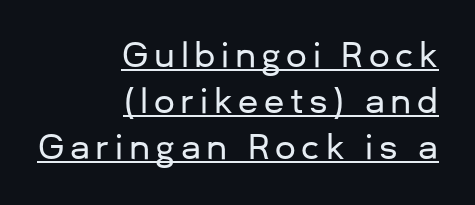
The image shows 33 px sans-serif type, upright; set right-aligned, normal line spacing (1.39x), underlined; low stroke contrast and a medium x-height.
